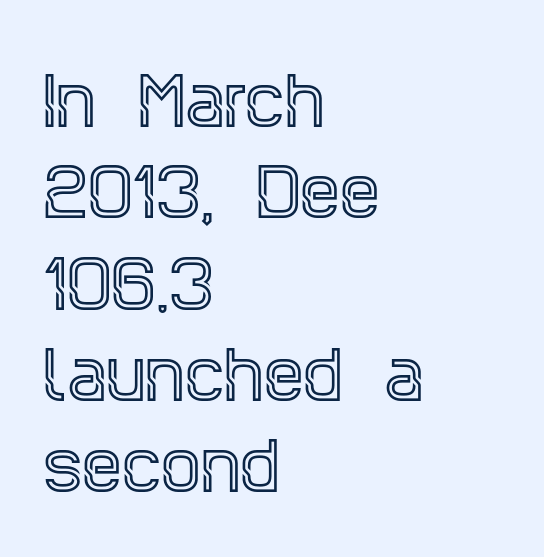
{"serif": "yes", "italic": "no", "width": "condensed", "x_height": "large", "monospaced": "no", "underline": "no", "align": "left", "line_spacing": "normal", "line_spacing_ratio": 1.45, "letter_spacing": "normal", "letter_spacing_em": 0.0, "glyph_px": 63}
